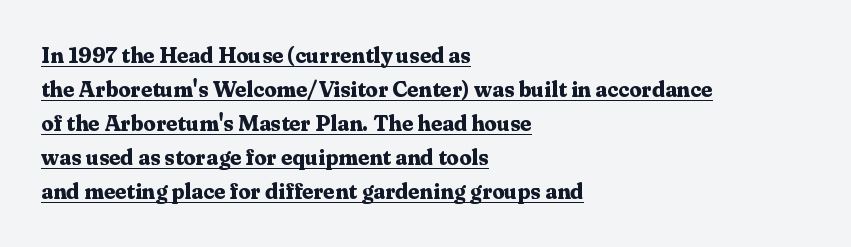
Q: Is the text bold? A: Yes.
Q: Is the text italic (slanted)? A: No, it is upright.
Q: Is the text underlined? A: Yes.
Q: How is the paragraph aligned? A: Left-aligned.
Q: Is the spacing between letters normal or unusually wide? A: Normal.
Q: Is the spacing between lines tight, normal or loose? A: Normal.
